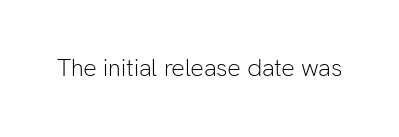
Q: Is the text bold? A: No.
Q: Is the text italic (slanted)? A: No, it is upright.
Q: Is the text underlined? A: No.
Q: Is the spacing between letters normal or unusually wide? A: Normal.
